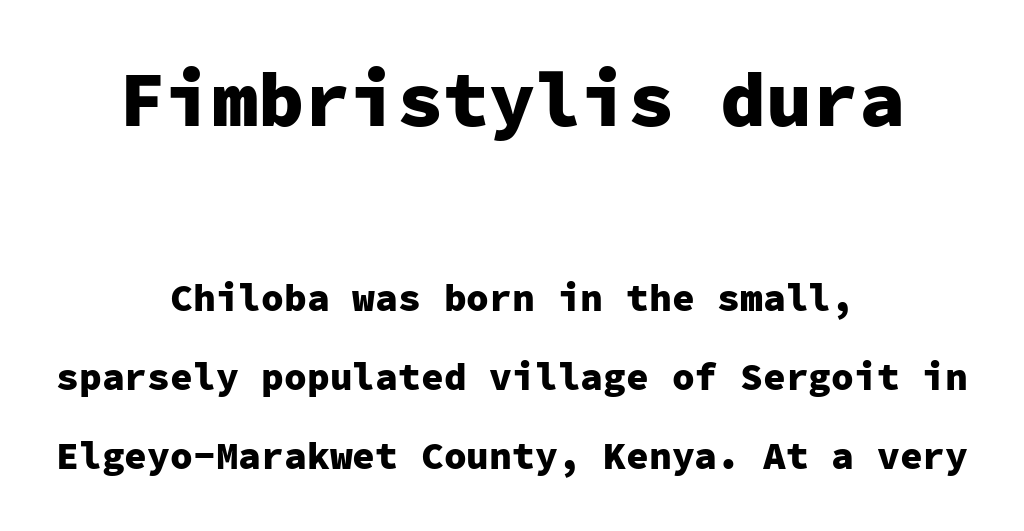
Q: Is the text bold? A: Yes.
Q: Is the text italic (slanted)? A: No, it is upright.
Q: Is the typeface a serif or a sans-serif typeface? A: Sans-serif.
Q: Is the text underlined? A: No.
Q: How is the paragraph aligned? A: Centered.
Q: Is the spacing between letters normal or unusually wide? A: Normal.
Q: Is the spacing between lines tight, normal or loose? A: Loose.
Q: Which block of text is set in a larger size, the first (top) or the second (bottom)? A: The first (top) one.
Q: Width (condensed, normal, or wide)? A: Normal.
Q: Stroke contrast? A: Low.
Q: x-height? A: Medium.
Q: Monospaced? A: Yes.
